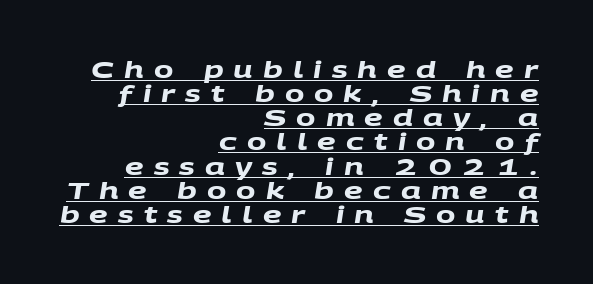
Q: Is the text bold? A: Yes.
Q: Is the text underlined? A: Yes.
Q: How is the paragraph aligned? A: Right-aligned.
Q: Is the spacing between letters normal or unusually wide? A: Unusually wide.
Q: Is the spacing between lines tight, normal or loose? A: Tight.
